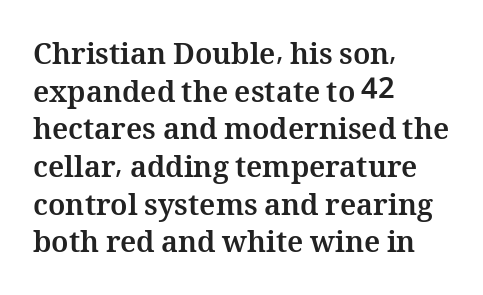
Q: Is the text bold? A: Yes.
Q: Is the text italic (slanted)? A: No, it is upright.
Q: Is the text underlined? A: No.
Q: How is the paragraph aligned? A: Left-aligned.
Q: Is the spacing between letters normal or unusually wide? A: Normal.
Q: Is the spacing between lines tight, normal or loose? A: Normal.
Q: Width (condensed, normal, or wide)? A: Normal.
Q: Stroke contrast? A: Medium.
Q: x-height? A: Medium.
Q: Monospaced? A: No.
